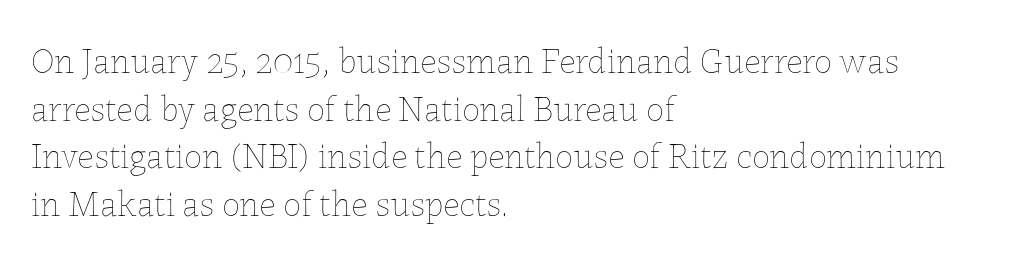
The image shows 36 px thin type, upright; set left-aligned, normal line spacing (1.32x), normal letter spacing, not underlined; low stroke contrast and a medium x-height.
